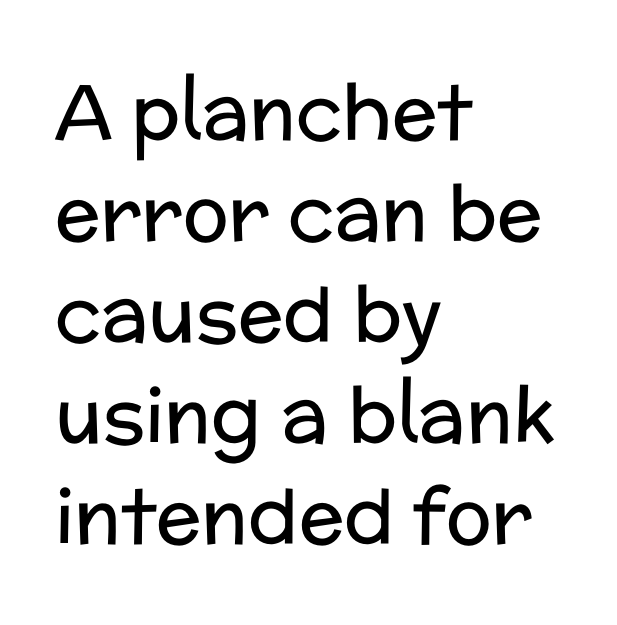
The image shows 76 px regular-weight sans-serif type, upright; set left-aligned, normal line spacing (1.33x), normal letter spacing, not underlined; low stroke contrast and a medium x-height.
